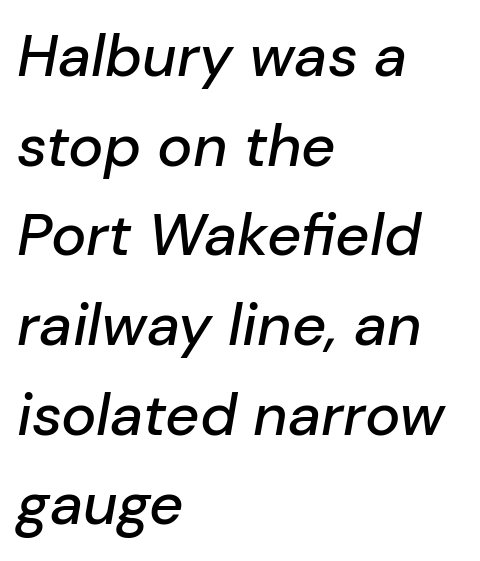
The image shows 59 px text type, italic (leaning right); set left-aligned, normal line spacing (1.52x), normal letter spacing, not underlined; low stroke contrast and a medium x-height.
